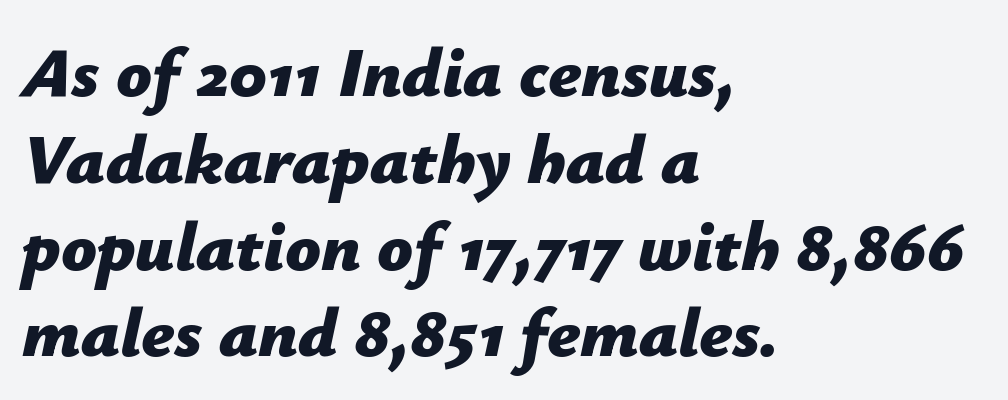
Glance below the letters and you will spot only blank space. Is the type slanted? Yes — the strokes lean at a clear angle. Notice how thick the strokes are: this is what a full bold looks like. Standard letterfit; no display-style spreading of the glyphs.
